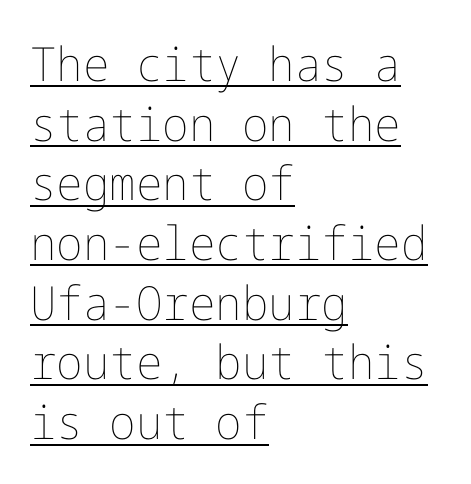
Q: Is the text bold? A: No.
Q: Is the text italic (slanted)? A: No, it is upright.
Q: Is the text underlined? A: Yes.
Q: How is the paragraph aligned? A: Left-aligned.
Q: Is the spacing between letters normal or unusually wide? A: Normal.
Q: Is the spacing between lines tight, normal or loose? A: Normal.
Q: Width (condensed, normal, or wide)? A: Normal.
Q: Stroke contrast? A: Low.
Q: x-height? A: Medium.
